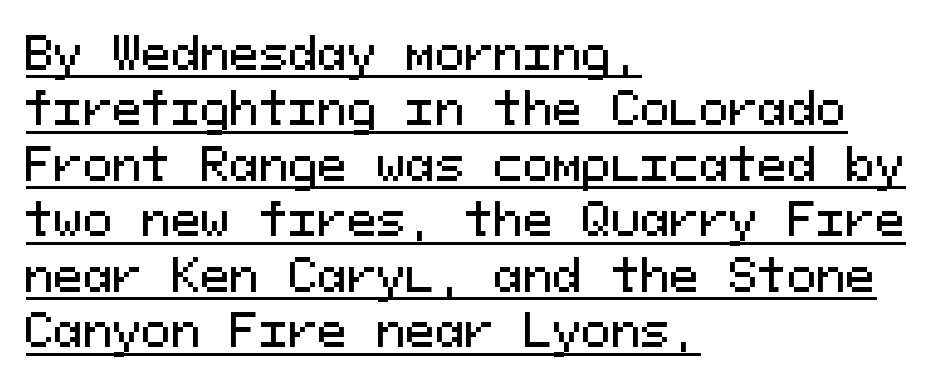
{"serif": "no", "italic": "no", "width": "normal", "stroke_contrast": "medium", "x_height": "medium", "monospaced": "yes", "underline": "yes", "align": "left", "line_spacing": "normal", "line_spacing_ratio": 1.26, "letter_spacing": "normal", "letter_spacing_em": 0.0, "glyph_px": 44}
